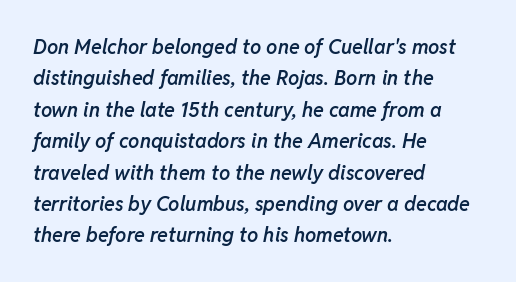
{"italic": "yes", "lean": "right", "slant_degrees": 11, "bold": "semi", "underline": "no", "align": "left", "line_spacing": "normal", "line_spacing_ratio": 1.57, "letter_spacing": "normal", "letter_spacing_em": 0.0, "glyph_px": 20}
